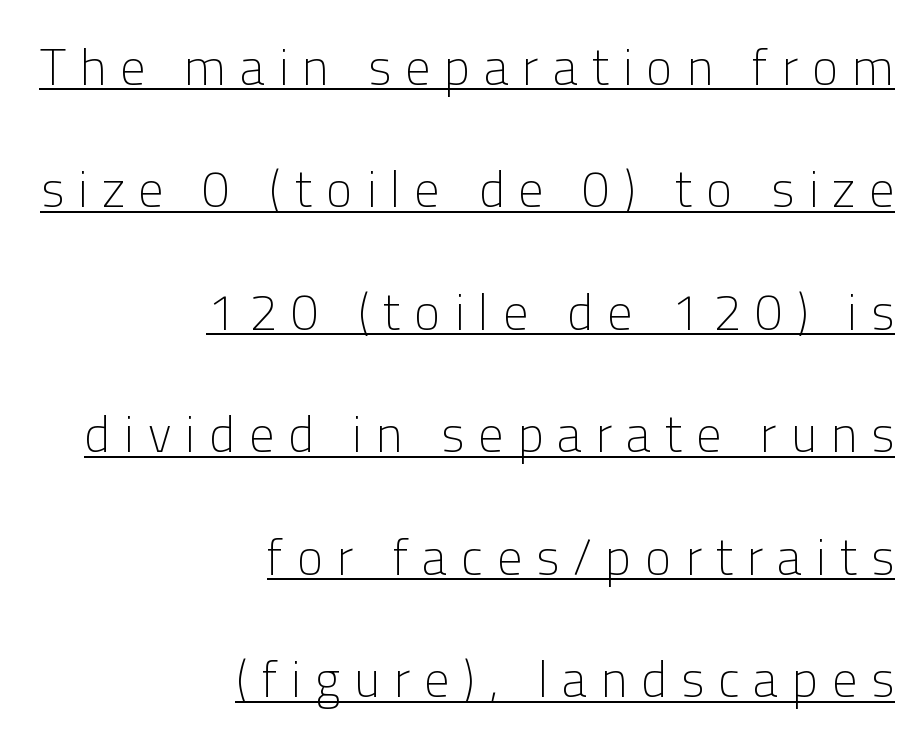
The image shows 50 px light sans-serif type, upright; set right-aligned, loose line spacing (2.45x), unusually wide letter spacing (+0.28 em), underlined; low stroke contrast and a medium x-height.
